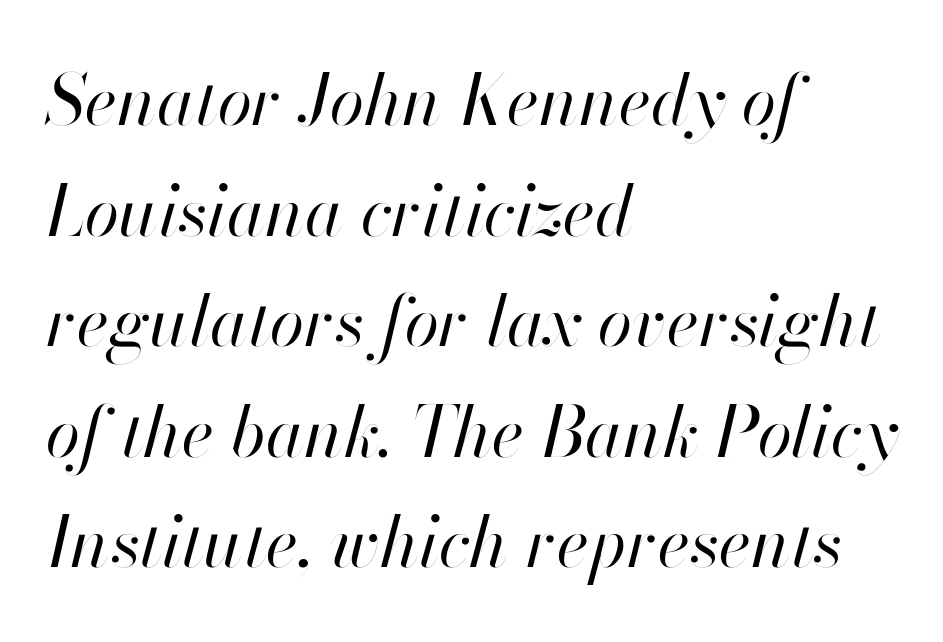
Horizontal bands of white between lines are of average thickness. The space beneath each line is pristine and unruled. The whole block is typeset with a tilt. Line starts are locked; line ends wander. This sample uses plain, unmodified letter spacing.
